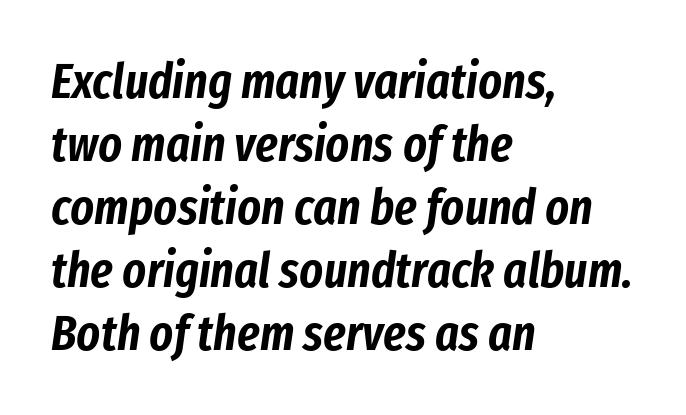
Only glyphs here, with clear space below each row. Designer's note — italics engaged. Horizontal bands of white between lines are of average thickness. These lines are rendered in a variable-pitch font. Glyph-to-glyph distance matches everyday printed text.
